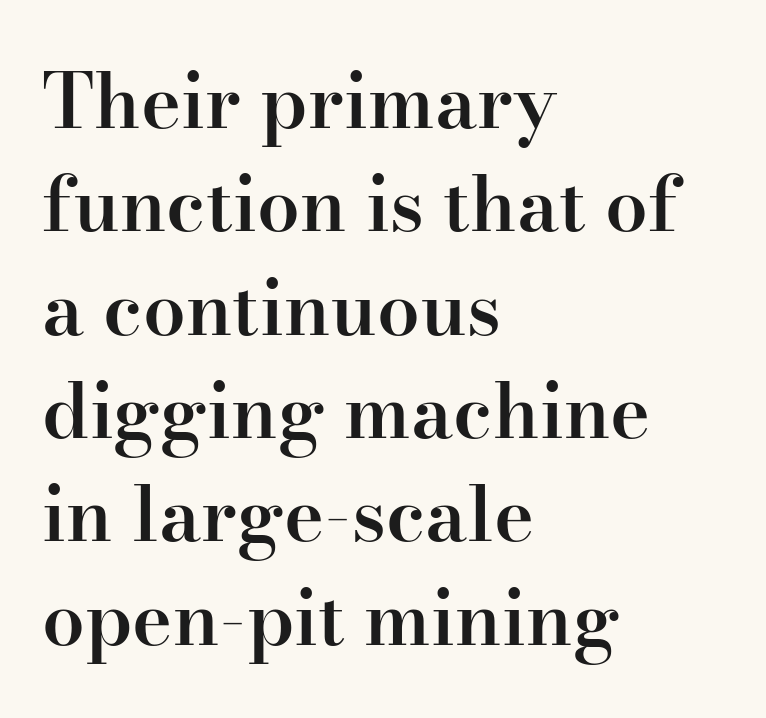
Q: Is the text bold? A: Semi-bold.
Q: Is the text italic (slanted)? A: No, it is upright.
Q: Is the typeface a serif or a sans-serif typeface? A: Serif.
Q: Is the text underlined? A: No.
Q: How is the paragraph aligned? A: Left-aligned.
Q: Is the spacing between letters normal or unusually wide? A: Normal.
Q: Is the spacing between lines tight, normal or loose? A: Normal.
Q: Width (condensed, normal, or wide)? A: Normal.
Q: Stroke contrast? A: High.
Q: x-height? A: Small.
Q: Monospaced? A: No.
